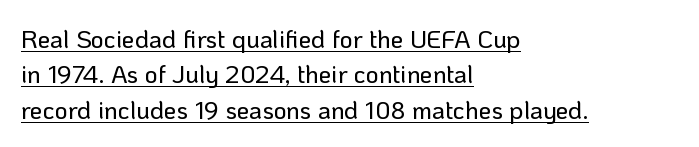
{"italic": "no", "underline": "yes", "align": "left", "line_spacing": "normal", "line_spacing_ratio": 1.42, "letter_spacing": "normal", "letter_spacing_em": 0.0, "glyph_px": 25}
